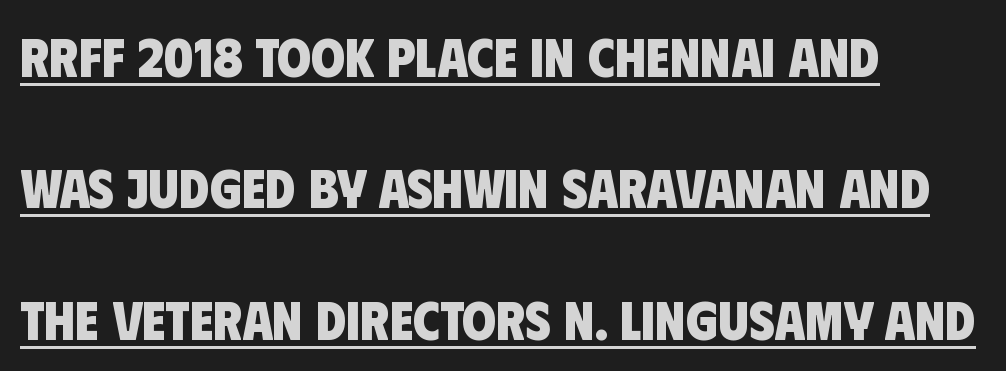
Q: Is the text bold? A: Yes.
Q: Is the typeface a serif or a sans-serif typeface? A: Sans-serif.
Q: Is the text underlined? A: Yes.
Q: How is the paragraph aligned? A: Left-aligned.
Q: Is the spacing between letters normal or unusually wide? A: Normal.
Q: Is the spacing between lines tight, normal or loose? A: Loose.
Q: Width (condensed, normal, or wide)? A: Condensed.
Q: Stroke contrast? A: Low.
Q: x-height? A: Large.
Q: Monospaced? A: No.
